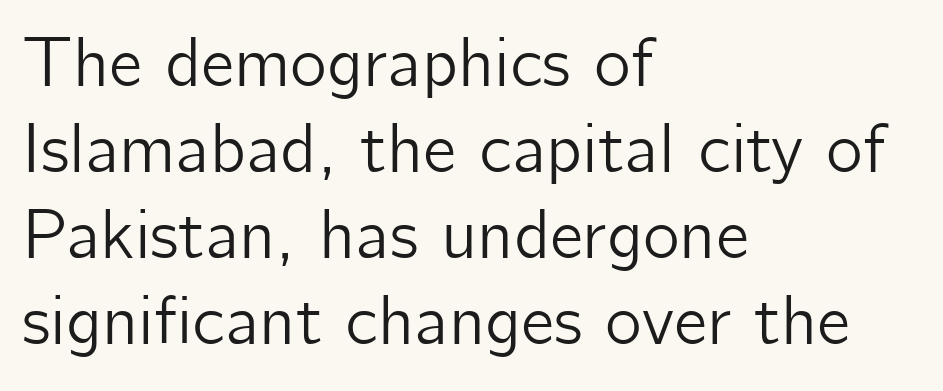
This sample uses a sans-serif face. A typesetter would call this zero additional tracking. Only glyphs here, with clear space below each row. If you drew a ruler down the left edge, every line would touch it. The letters stand straight up with perfectly vertical stems. Spacing verdict: proportional, widths tailored to each character.
